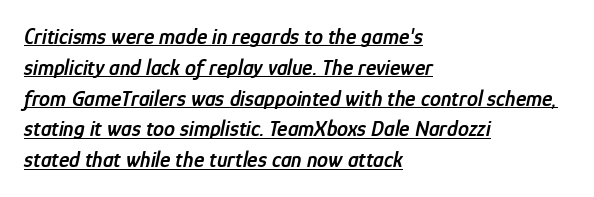
{"italic": "yes", "lean": "right", "slant_degrees": 12, "bold": "semi", "underline": "yes", "align": "left", "line_spacing": "normal", "line_spacing_ratio": 1.4, "letter_spacing": "normal", "letter_spacing_em": 0.0, "glyph_px": 22}
